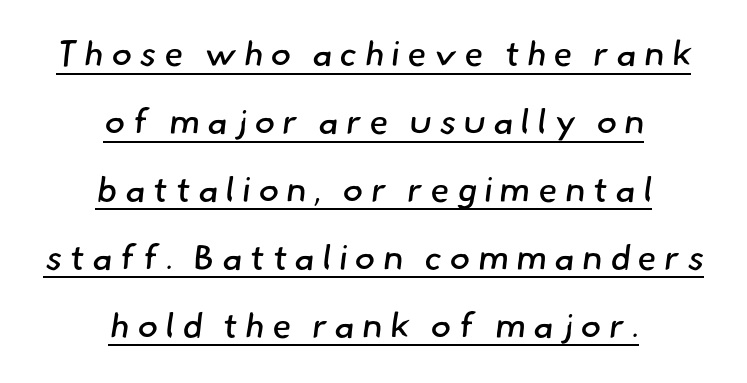
{"serif": "no", "bold": "no", "weight": "regular", "width": "normal", "stroke_contrast": "low", "x_height": "small", "monospaced": "no", "underline": "yes", "align": "center", "line_spacing": "loose", "line_spacing_ratio": 1.94, "letter_spacing": "wide", "letter_spacing_em": 0.21, "glyph_px": 35}
